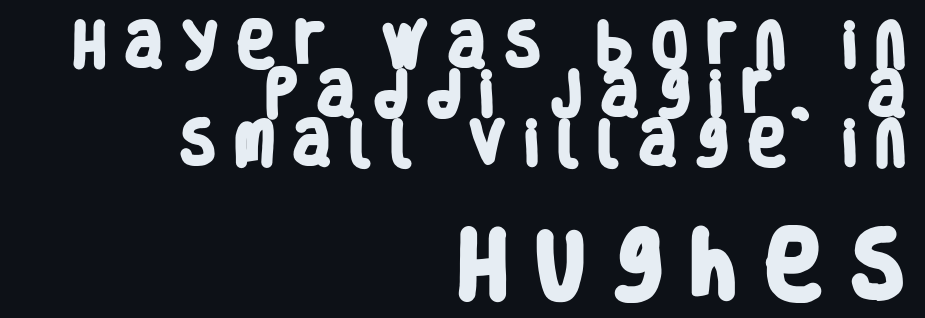
{"serif": "no", "bold": "yes", "weight": "heavy", "width": "condensed", "stroke_contrast": "low", "x_height": "large", "monospaced": "no", "underline": "no", "align": "right", "line_spacing": "tight", "line_spacing_ratio": 0.98, "letter_spacing": "wide", "letter_spacing_em": 0.31, "larger_block": "second", "size_ratio": 1.5, "glyph_px": 75}
